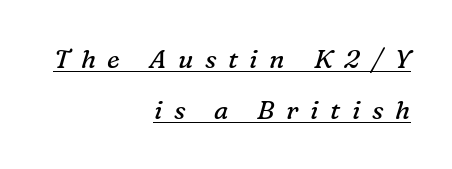
Has an underline been added? It has. Is the letter spacing exaggerated? Yes — the characters are pushed far apart. Weight: not bold — regular or lighter. Reading down the block, your eye finds every line finishing at a fixed right position. It's the slanting kind of type. Each new line begins a long way beneath the previous one.
